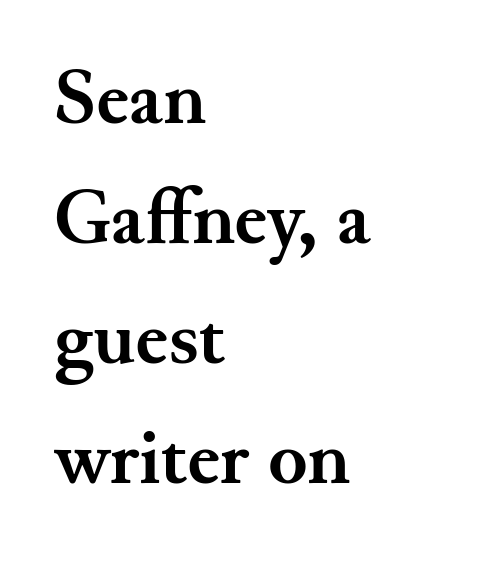
The image shows 80 px semibold serif type, upright; set left-aligned, normal line spacing (1.5x), normal letter spacing, not underlined; medium stroke contrast and a small x-height.
